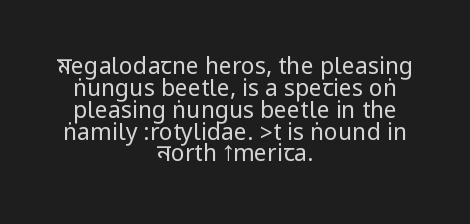
{"italic": "no", "bold": "no", "underline": "no", "align": "center", "line_spacing": "tight", "line_spacing_ratio": 0.95, "letter_spacing": "normal", "letter_spacing_em": 0.0, "glyph_px": 23}
